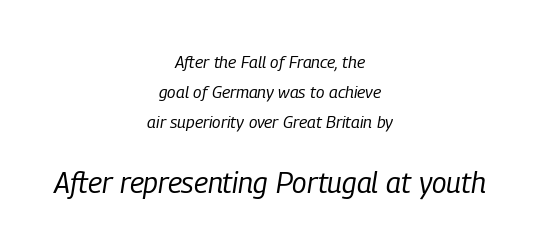
Varying glyph widths throughout — classic text-font behaviour. Reading down the block, each line starts at a different indent, mirrored at its end. Designer's note — italics engaged. There is no visible air inserted between adjacent glyphs.
